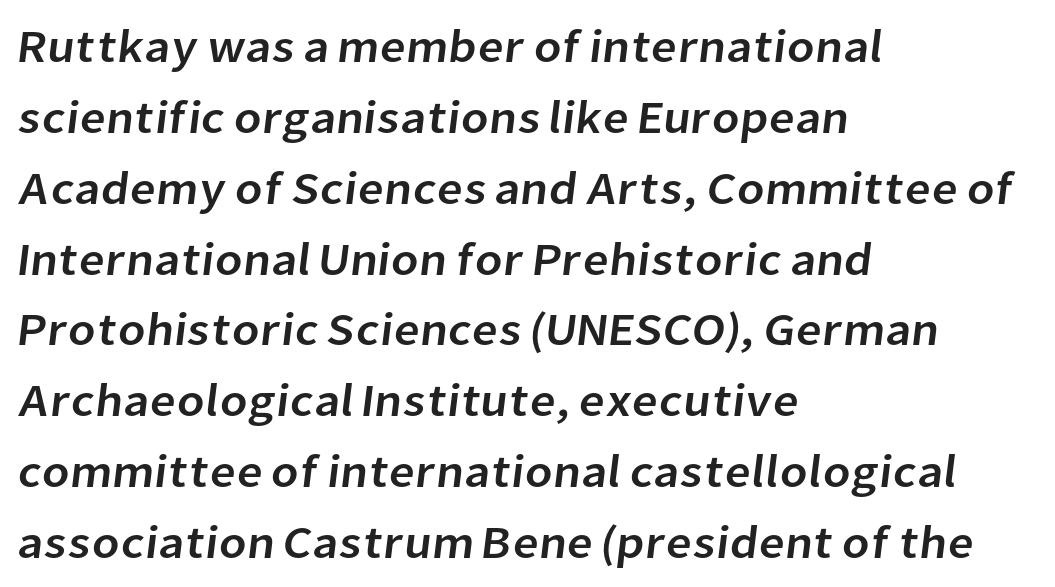
Q: Is the typeface a serif or a sans-serif typeface? A: Sans-serif.
Q: Is the text underlined? A: No.
Q: How is the paragraph aligned? A: Left-aligned.
Q: Is the spacing between letters normal or unusually wide? A: Normal.
Q: Is the spacing between lines tight, normal or loose? A: Normal.
Q: Width (condensed, normal, or wide)? A: Normal.
Q: Stroke contrast? A: Low.
Q: x-height? A: Medium.
Q: Monospaced? A: No.
